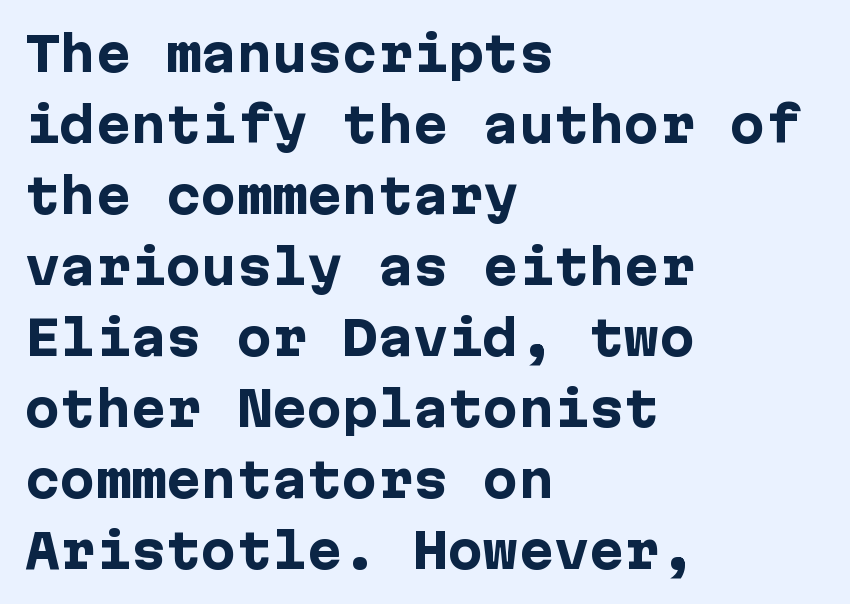
Q: Is the text bold? A: Yes.
Q: Is the text italic (slanted)? A: No, it is upright.
Q: Is the typeface a serif or a sans-serif typeface? A: Sans-serif.
Q: Is the text underlined? A: No.
Q: How is the paragraph aligned? A: Left-aligned.
Q: Is the spacing between letters normal or unusually wide? A: Normal.
Q: Is the spacing between lines tight, normal or loose? A: Normal.
Q: Width (condensed, normal, or wide)? A: Normal.
Q: Stroke contrast? A: Low.
Q: x-height? A: Medium.
